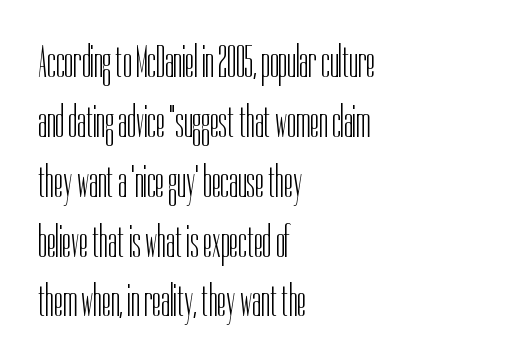
{"serif": "no", "italic": "no", "bold": "no", "weight": "light", "width": "condensed", "stroke_contrast": "low", "x_height": "medium", "monospaced": "no", "underline": "no", "align": "left", "line_spacing": "normal", "line_spacing_ratio": 1.33, "letter_spacing": "normal", "letter_spacing_em": 0.0, "glyph_px": 45}
